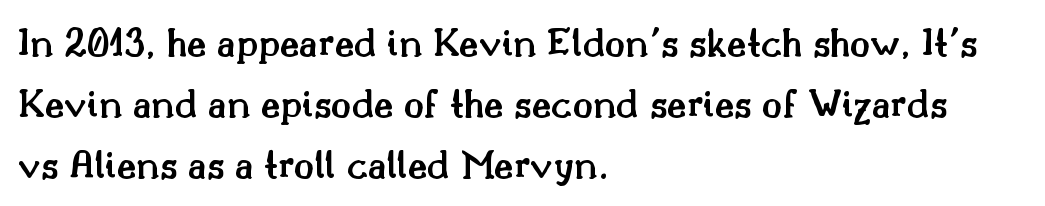
{"serif": "yes", "italic": "no", "bold": "semi", "weight": "semibold", "width": "normal", "stroke_contrast": "medium", "x_height": "small", "monospaced": "no", "underline": "no", "align": "left", "line_spacing": "normal", "line_spacing_ratio": 1.45, "letter_spacing": "normal", "letter_spacing_em": 0.0, "glyph_px": 42}
